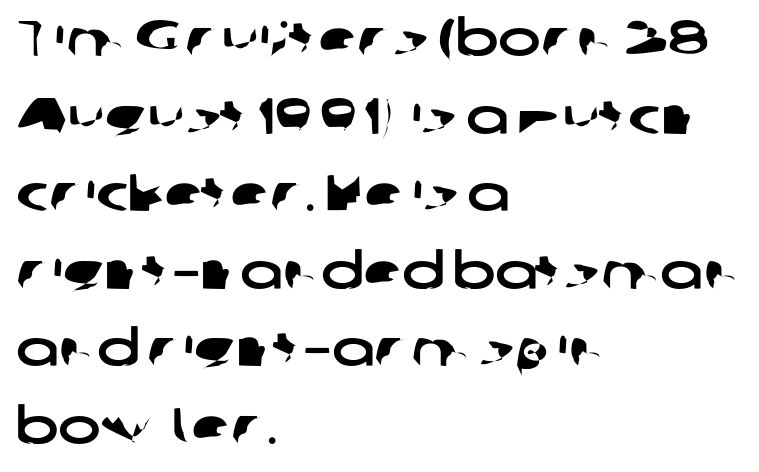
Q: Is the typeface a serif or a sans-serif typeface? A: Sans-serif.
Q: Is the text underlined? A: No.
Q: How is the paragraph aligned? A: Left-aligned.
Q: Is the spacing between letters normal or unusually wide? A: Normal.
Q: Is the spacing between lines tight, normal or loose? A: Normal.
Q: Width (condensed, normal, or wide)? A: Wide.
Q: Stroke contrast? A: Low.
Q: x-height? A: Medium.
Q: Monospaced? A: No.
